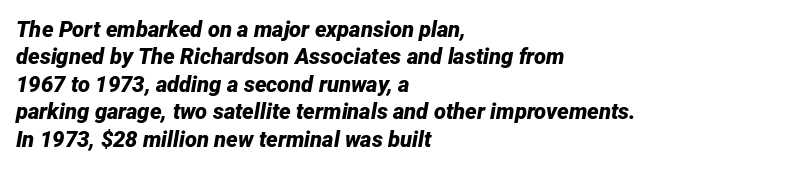
Q: Is the text bold? A: Yes.
Q: Is the text italic (slanted)? A: Yes, it leans right by about 12 degrees.
Q: Is the text underlined? A: No.
Q: How is the paragraph aligned? A: Left-aligned.
Q: Is the spacing between letters normal or unusually wide? A: Normal.
Q: Is the spacing between lines tight, normal or loose? A: Normal.
